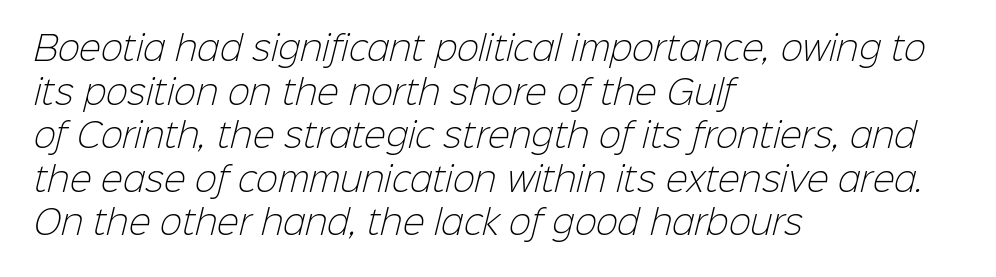
Q: Is the text bold? A: No.
Q: Is the typeface a serif or a sans-serif typeface? A: Sans-serif.
Q: Is the text underlined? A: No.
Q: How is the paragraph aligned? A: Left-aligned.
Q: Is the spacing between letters normal or unusually wide? A: Normal.
Q: Is the spacing between lines tight, normal or loose? A: Normal.
Q: Width (condensed, normal, or wide)? A: Normal.
Q: Stroke contrast? A: Low.
Q: x-height? A: Medium.
Q: Monospaced? A: No.
